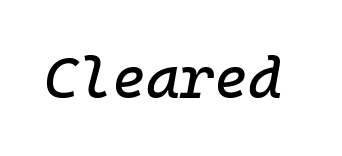
The image shows 58 px text type, italic (leaning right), monospaced; set normal letter spacing, not underlined; low stroke contrast and a medium x-height.
